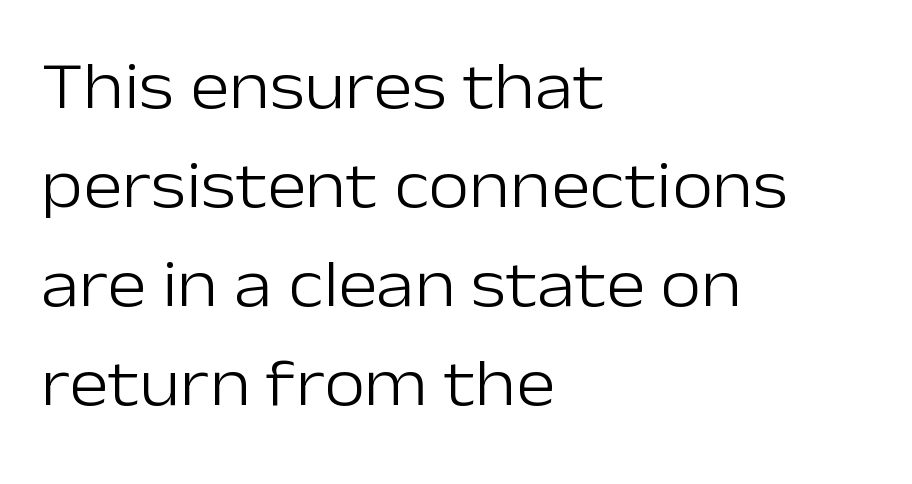
{"serif": "no", "italic": "no", "bold": "no", "weight": "light", "width": "normal", "stroke_contrast": "low", "x_height": "medium", "monospaced": "no", "underline": "no", "align": "left", "line_spacing": "normal", "line_spacing_ratio": 1.48, "letter_spacing": "normal", "letter_spacing_em": 0.0, "glyph_px": 67}
